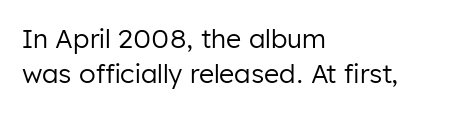
How are the letters spaced? Ordinarily, with no added tracking. Has an underline been added? It has not. Honestly, the row spacing looks completely unremarkable. The font is comparable to plain body text, perhaps lighter. Visually the block forms a straight wall on the left and a jagged coastline on the right.
